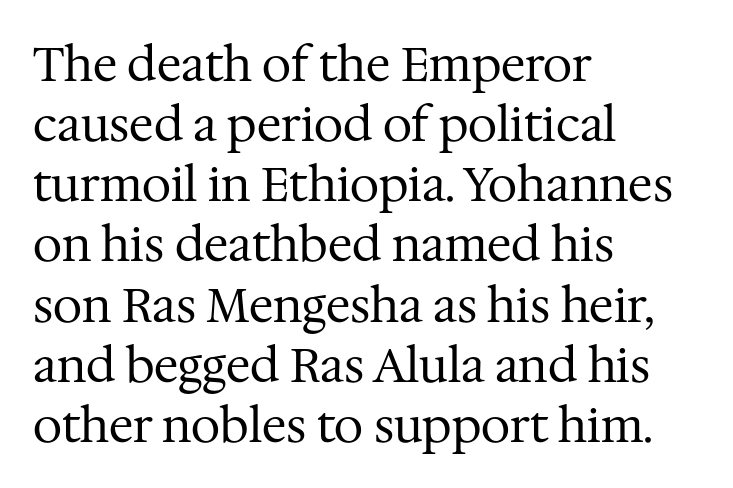
Glyph-to-glyph distance matches everyday printed text. Varying glyph widths throughout — classic text-font behaviour. The type family on display is of the serif kind. Line starts are locked; line ends wander. This sample uses an upright cut, with every glyph sitting square on the baseline. No chunkiness to these letters — they're not bold.
